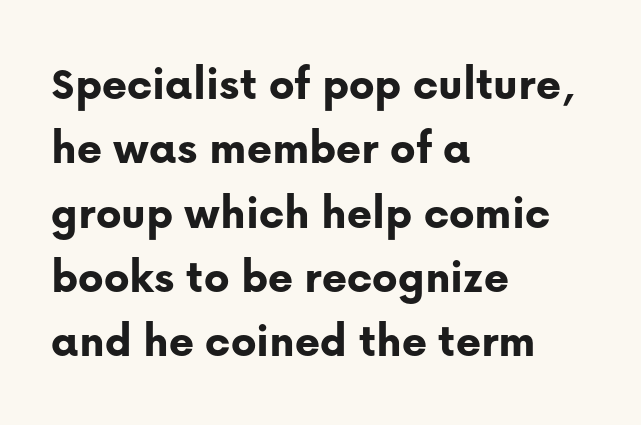
The lines sit at an ordinary, default distance from one another. Just letters on the line, the space beneath them empty. Serif or sans? Sans — the stroke terminals are bare. The rag falls on the right side of this text block. Think of a printed novel: that variable character pitch is what you see here. Standard letterfit; no display-style spreading of the glyphs.
